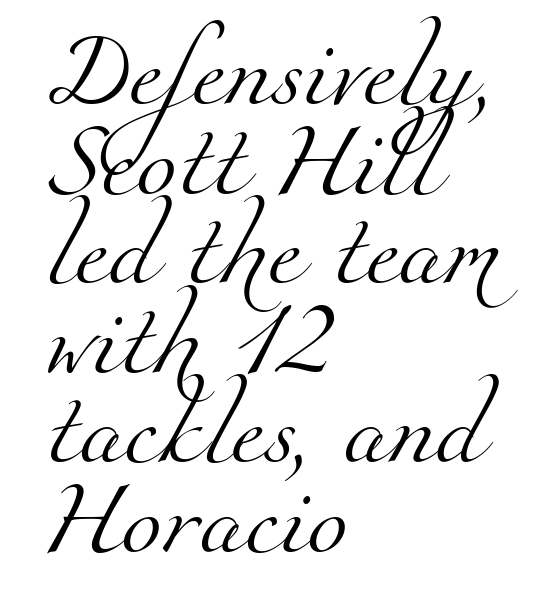
{"serif": "yes", "bold": "no", "weight": "light", "width": "normal", "stroke_contrast": "medium", "x_height": "small", "monospaced": "no", "underline": "no", "align": "left", "line_spacing_ratio": 1.21, "letter_spacing": "normal", "letter_spacing_em": 0.0, "glyph_px": 74}
